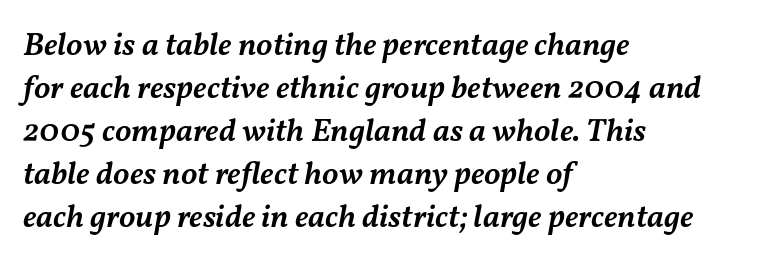
Q: Is the text bold? A: Semi-bold.
Q: Is the text italic (slanted)? A: Yes, it leans right by about 11 degrees.
Q: Is the text underlined? A: No.
Q: How is the paragraph aligned? A: Left-aligned.
Q: Is the spacing between letters normal or unusually wide? A: Normal.
Q: Is the spacing between lines tight, normal or loose? A: Normal.
Q: Width (condensed, normal, or wide)? A: Normal.
Q: Stroke contrast? A: Medium.
Q: x-height? A: Medium.
Q: Monospaced? A: No.
